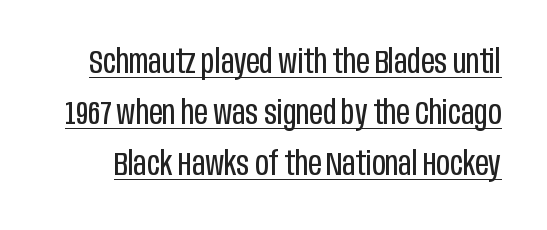
{"serif": "no", "italic": "no", "bold": "no", "weight": "regular", "width": "condensed", "stroke_contrast": "low", "x_height": "large", "monospaced": "no", "underline": "yes", "line_spacing": "normal", "line_spacing_ratio": 1.55, "letter_spacing": "normal", "letter_spacing_em": 0.0, "glyph_px": 33}
